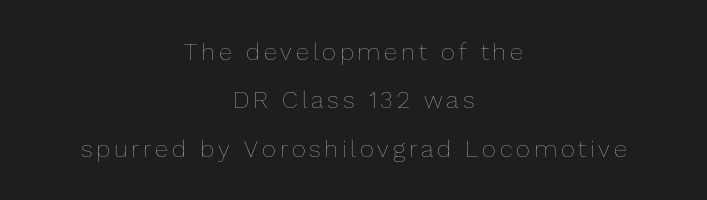
The image shows 24 px text type, upright; set centered, loose line spacing (2.02x), not underlined.
